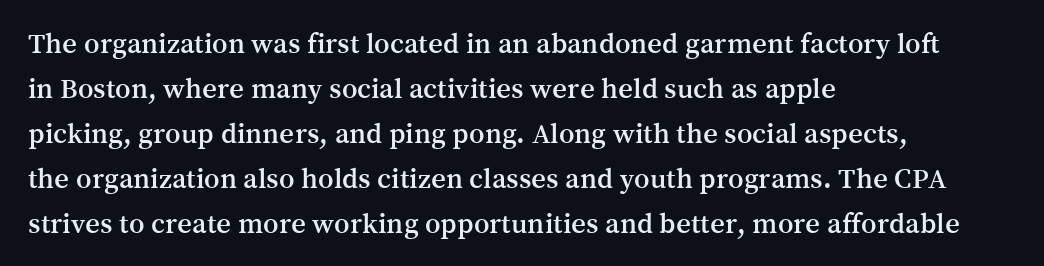
Q: Is the text italic (slanted)? A: No, it is upright.
Q: Is the typeface a serif or a sans-serif typeface? A: Serif.
Q: Is the text underlined? A: No.
Q: How is the paragraph aligned? A: Left-aligned.
Q: Is the spacing between letters normal or unusually wide? A: Normal.
Q: Is the spacing between lines tight, normal or loose? A: Normal.
Q: Width (condensed, normal, or wide)? A: Normal.
Q: Stroke contrast? A: Medium.
Q: x-height? A: Medium.
Q: Monospaced? A: No.
